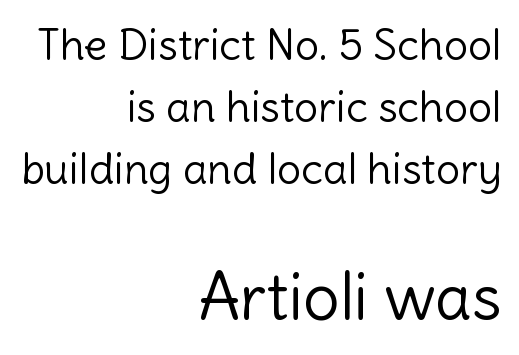
The image shows 65 px light sans-serif type, upright; set right-aligned, normal line spacing (1.44x), normal letter spacing, not underlined; the second (bottom) block is 1.51x larger; a medium x-height.
